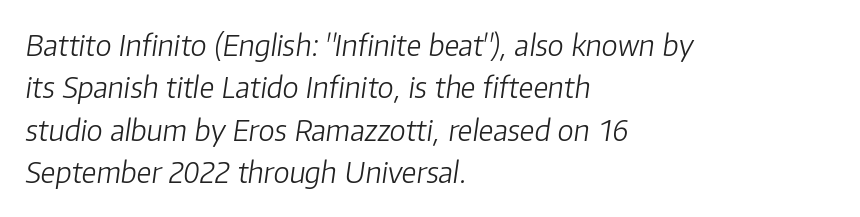
Q: Is the text bold? A: No.
Q: Is the text italic (slanted)? A: Yes, it leans right by about 8 degrees.
Q: Is the text underlined? A: No.
Q: How is the paragraph aligned? A: Left-aligned.
Q: Is the spacing between letters normal or unusually wide? A: Normal.
Q: Is the spacing between lines tight, normal or loose? A: Normal.
Q: Width (condensed, normal, or wide)? A: Normal.
Q: Stroke contrast? A: Low.
Q: x-height? A: Medium.
Q: Monospaced? A: No.
